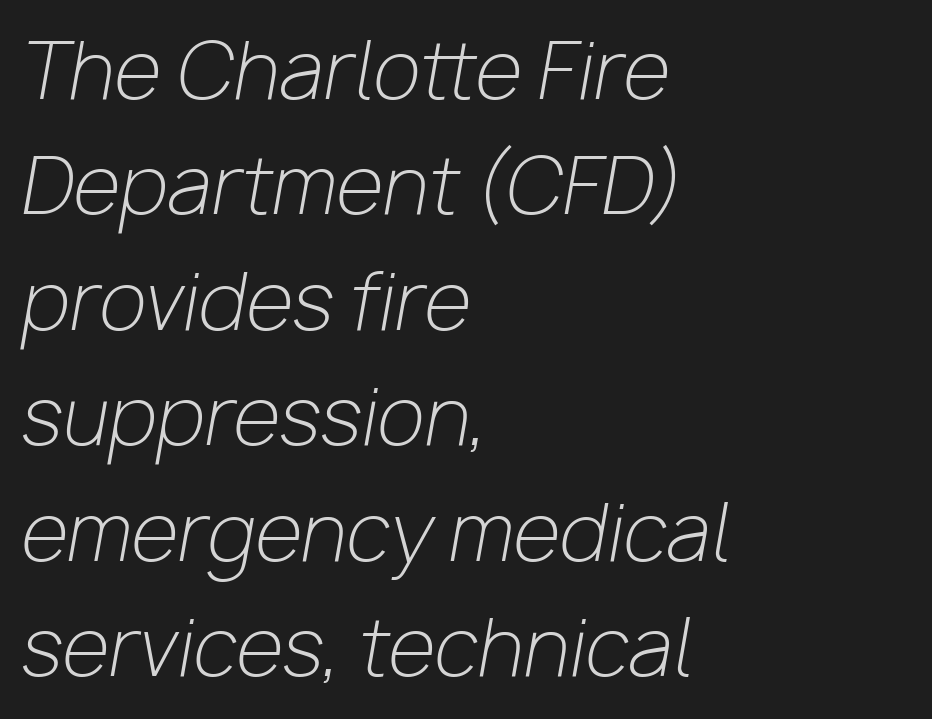
Q: Is the text bold? A: No.
Q: Is the text italic (slanted)? A: Yes, it leans right by about 10 degrees.
Q: Is the text underlined? A: No.
Q: How is the paragraph aligned? A: Left-aligned.
Q: Is the spacing between letters normal or unusually wide? A: Normal.
Q: Is the spacing between lines tight, normal or loose? A: Normal.
Q: Width (condensed, normal, or wide)? A: Normal.
Q: Stroke contrast? A: Low.
Q: x-height? A: Medium.
Q: Monospaced? A: No.
